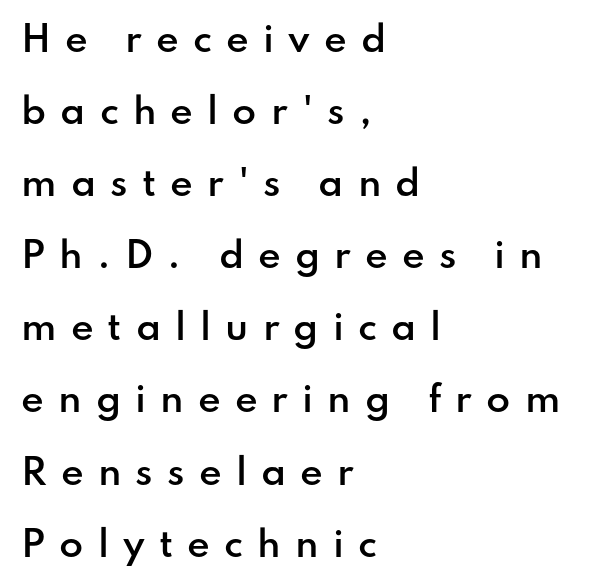
The text was rendered using a sans face with plain stroke endings. Heft: intermediate — a semibold. There is plenty of visible air inserted between adjacent glyphs. The letters advance in unequal steps, a hallmark of proportional type. No italicization has been applied; the sample stays upright.
